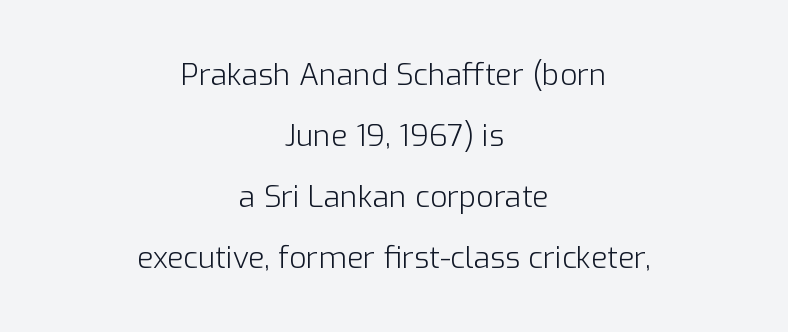
Q: Is the text bold? A: No.
Q: Is the text italic (slanted)? A: No, it is upright.
Q: Is the typeface a serif or a sans-serif typeface? A: Sans-serif.
Q: Is the text underlined? A: No.
Q: How is the paragraph aligned? A: Centered.
Q: Is the spacing between letters normal or unusually wide? A: Normal.
Q: Is the spacing between lines tight, normal or loose? A: Loose.
Q: Width (condensed, normal, or wide)? A: Normal.
Q: Stroke contrast? A: Low.
Q: x-height? A: Medium.
Q: Monospaced? A: No.
